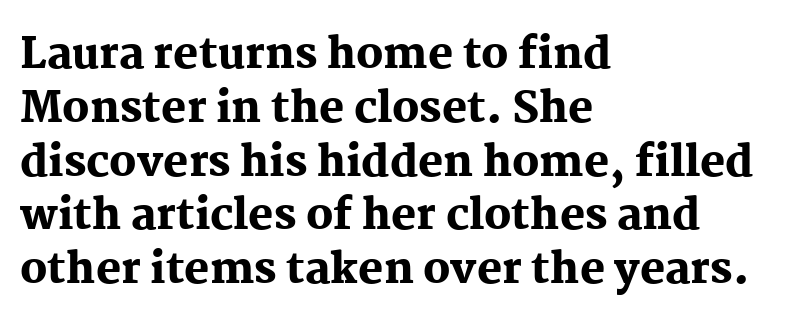
{"serif": "yes", "italic": "no", "bold": "yes", "weight": "heavy", "width": "normal", "stroke_contrast": "medium", "x_height": "medium", "monospaced": "no", "underline": "no", "align": "left", "line_spacing": "normal", "line_spacing_ratio": 1.28, "letter_spacing": "normal", "letter_spacing_em": 0.0, "glyph_px": 42}
